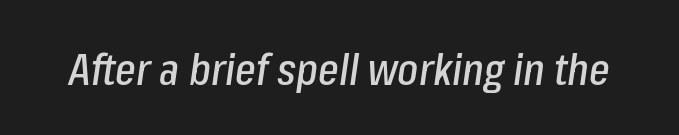
Note the varied advance widths — an 'i' is clearly narrower than an 'm'. In terms of letterspacing, this is plain default setting. The lettering tilts uniformly, giving the passage an italic look. Only glyphs here, with clear space below each row.
